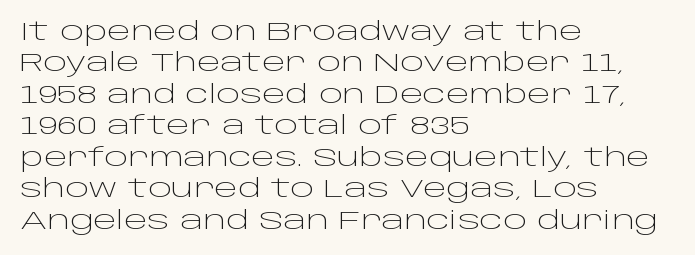
The image shows 25 px text type, upright; set left-aligned, normal line spacing (1.26x), normal letter spacing, not underlined.
